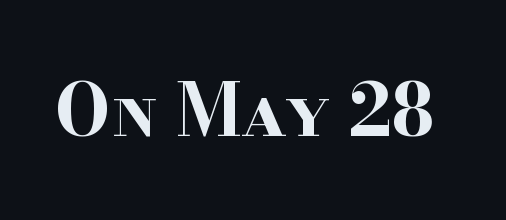
The rendering uses natural spacing where letterforms have individual widths. Posture: upright roman. Set as a true bold cut, around the 700 mark. The font family rendered here belongs to the serif group. Look at the tracking — it's just the regular setting, nothing added. The words here are not underlined.
